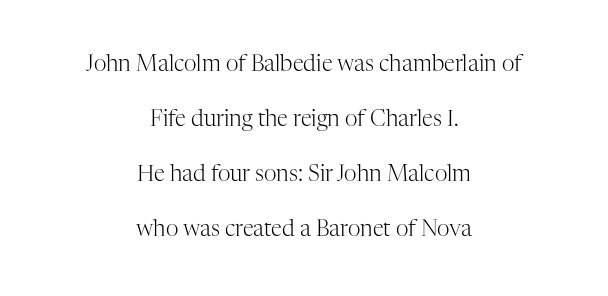
The image shows 22 px text type, upright; set centered, loose line spacing (2.5x), normal letter spacing, not underlined.
